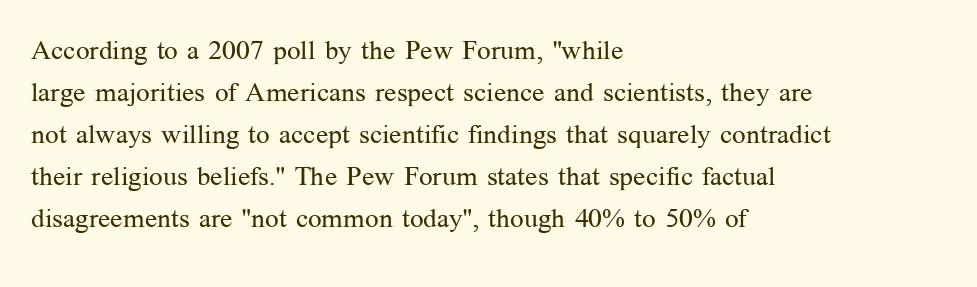
Q: Is the text bold? A: No.
Q: Is the text italic (slanted)? A: No, it is upright.
Q: Is the text underlined? A: No.
Q: How is the paragraph aligned? A: Left-aligned.
Q: Is the spacing between letters normal or unusually wide? A: Normal.
Q: Is the spacing between lines tight, normal or loose? A: Normal.
